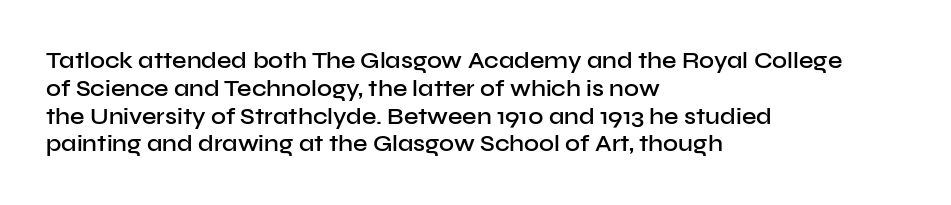
Q: Is the text bold? A: Semi-bold.
Q: Is the text italic (slanted)? A: No, it is upright.
Q: Is the text underlined? A: No.
Q: How is the paragraph aligned? A: Left-aligned.
Q: Is the spacing between letters normal or unusually wide? A: Normal.
